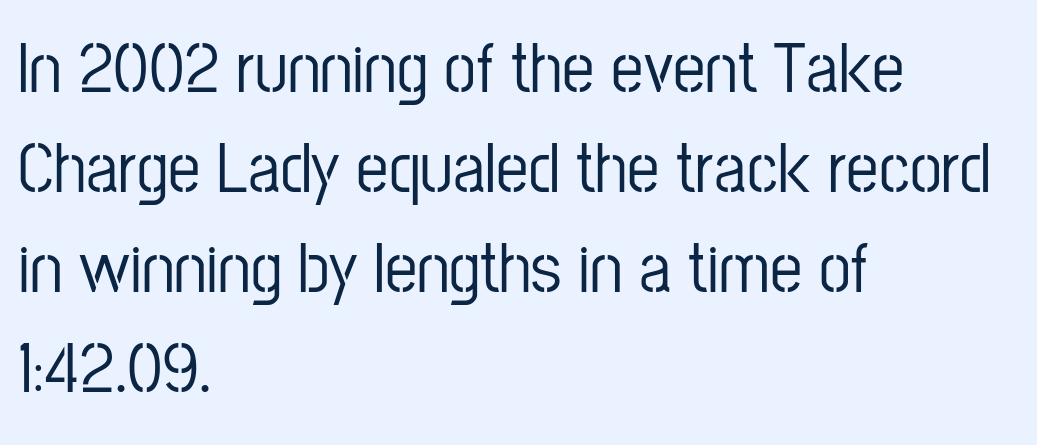
Q: Is the text italic (slanted)? A: No, it is upright.
Q: Is the typeface a serif or a sans-serif typeface? A: Sans-serif.
Q: Is the text underlined? A: No.
Q: How is the paragraph aligned? A: Left-aligned.
Q: Is the spacing between letters normal or unusually wide? A: Normal.
Q: Is the spacing between lines tight, normal or loose? A: Normal.
Q: Width (condensed, normal, or wide)? A: Condensed.
Q: Stroke contrast? A: Low.
Q: x-height? A: Medium.
Q: Monospaced? A: No.
